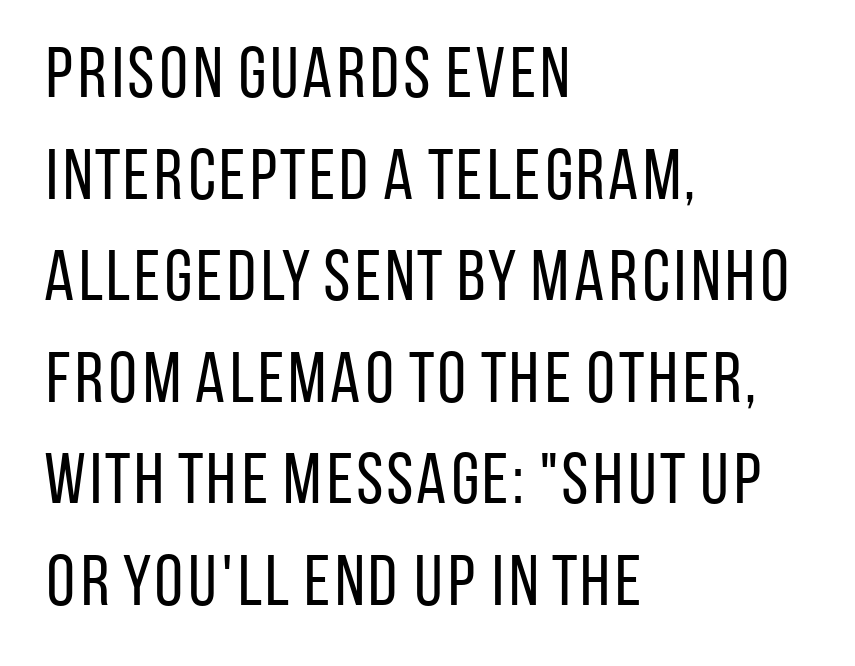
The image shows 72 px regular-weight, condensed sans-serif type, upright; set left-aligned, normal line spacing (1.41x), normal letter spacing, not underlined; low stroke contrast and a large x-height.
